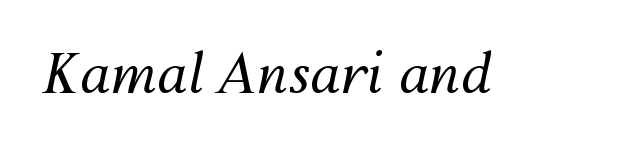
{"italic": "yes", "lean": "right", "slant_degrees": 12, "bold": "no", "weight": "regular", "width": "normal", "stroke_contrast": "medium", "x_height": "medium", "monospaced": "no", "underline": "no", "letter_spacing": "normal", "letter_spacing_em": 0.0, "glyph_px": 54}
